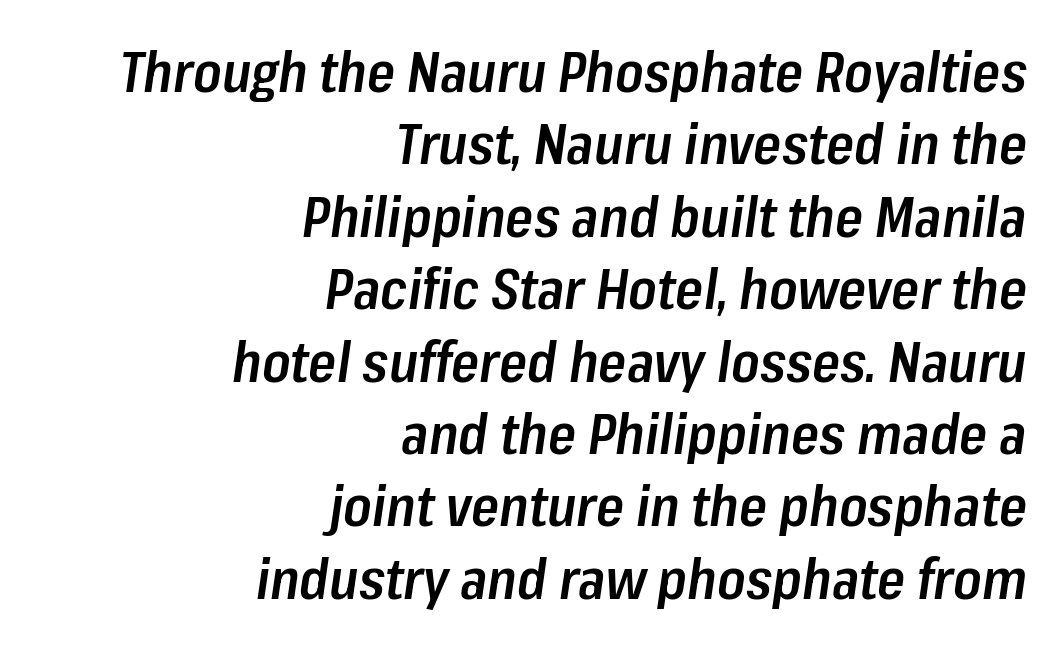
Q: Is the text bold? A: Semi-bold.
Q: Is the text italic (slanted)? A: Yes, it leans right by about 8 degrees.
Q: Is the text underlined? A: No.
Q: How is the paragraph aligned? A: Right-aligned.
Q: Is the spacing between letters normal or unusually wide? A: Normal.
Q: Is the spacing between lines tight, normal or loose? A: Normal.
Q: Width (condensed, normal, or wide)? A: Condensed.
Q: Stroke contrast? A: Low.
Q: x-height? A: Medium.
Q: Monospaced? A: No.
